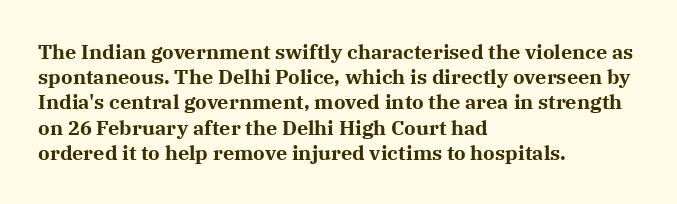
The image shows 20 px bold type, upright; set left-aligned, normal line spacing (1.26x), normal letter spacing, not underlined.
